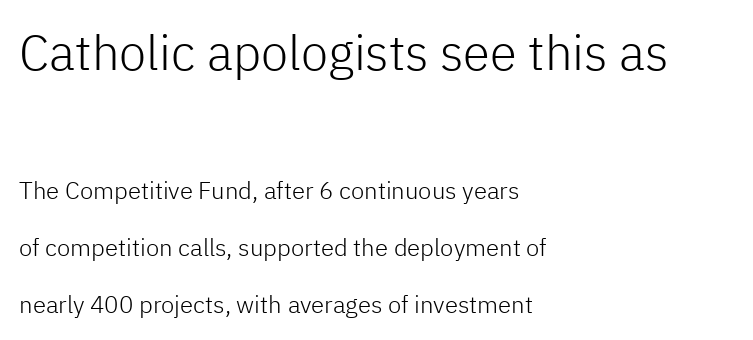
This is roman type, the default non-slanted kind. Default kerning and tracking; the words read as compact shapes. Quick note: interline space is abundant. Does the type have serifs? No, each stem ends abruptly. Two sizes are in play, and the larger belongs to the first block. The setting favours the left margin, as ordinary paragraphs usually do.
